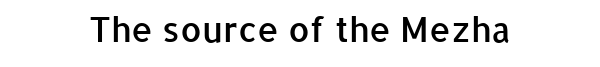
{"serif": "no", "italic": "no", "bold": "semi", "weight": "semibold", "width": "normal", "stroke_contrast": "low", "x_height": "medium", "monospaced": "no", "underline": "no", "align": "center", "letter_spacing": "normal", "letter_spacing_em": 0.0, "glyph_px": 34}
